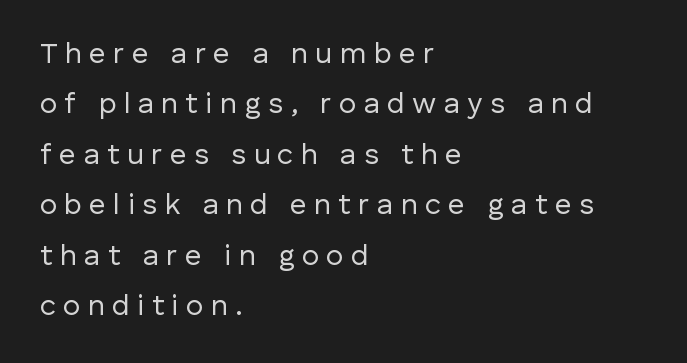
{"serif": "no", "italic": "no", "bold": "no", "weight": "regular", "width": "normal", "stroke_contrast": "low", "x_height": "medium", "monospaced": "no", "underline": "no", "align": "left", "line_spacing_ratio": 1.74, "letter_spacing": "wide", "letter_spacing_em": 0.26, "glyph_px": 29}
